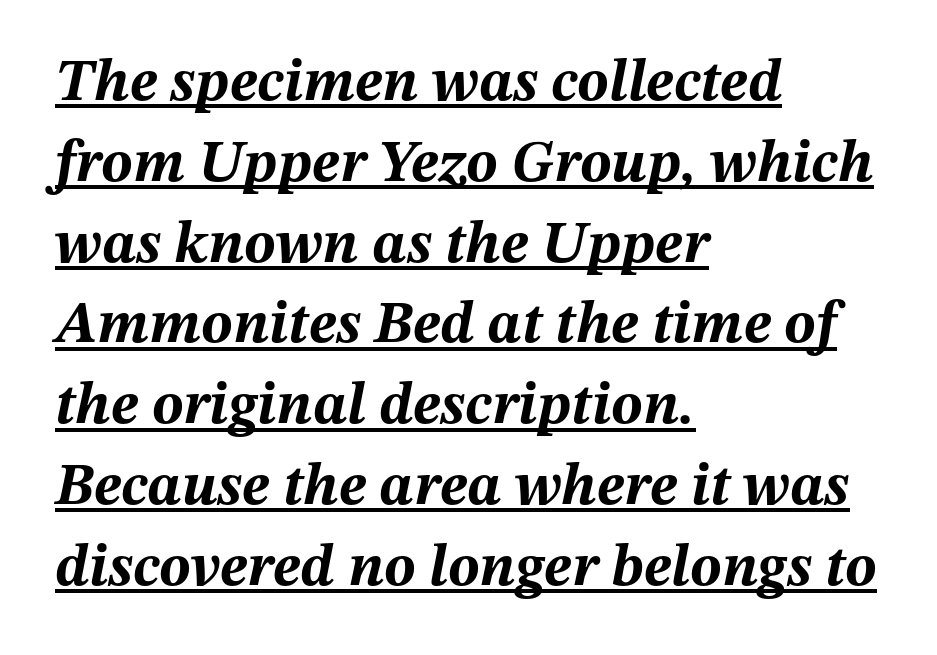
The image shows 59 px bold type, italic (leaning right); set left-aligned, normal line spacing (1.37x), normal letter spacing, underlined; medium stroke contrast and a medium x-height.
